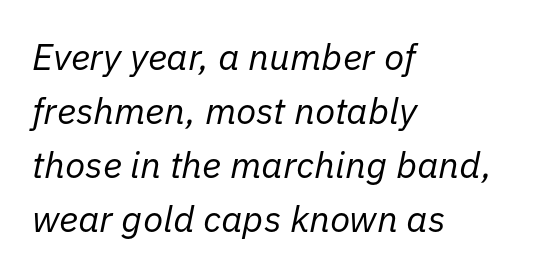
The image shows 37 px regular-weight type, italic (leaning right); set left-aligned, normal line spacing (1.46x), normal letter spacing, not underlined; low stroke contrast and a medium x-height.
